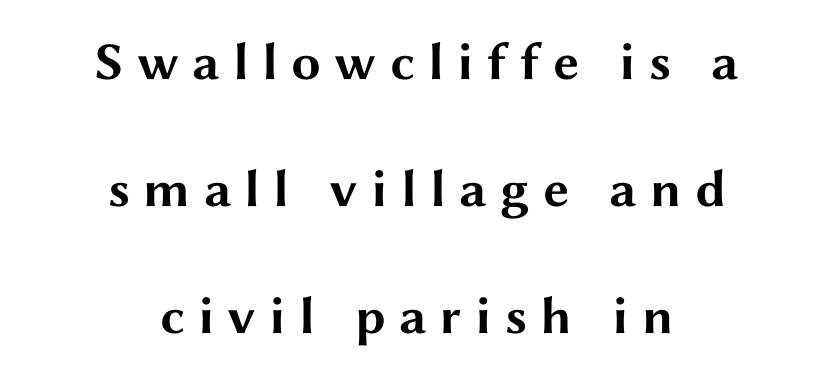
Summary of weight: heavy, a full bold. You could not count columns in this text — the font is proportionally spaced. Unlike italic type, these characters show no tilt at all. A typesetter would call this leading open, well beyond the default. Short and long lines alike share a common midpoint.
